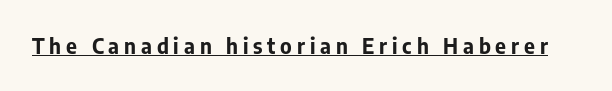
Q: Is the text bold? A: Yes.
Q: Is the text italic (slanted)? A: No, it is upright.
Q: Is the text underlined? A: Yes.
Q: Is the spacing between letters normal or unusually wide? A: Unusually wide.
